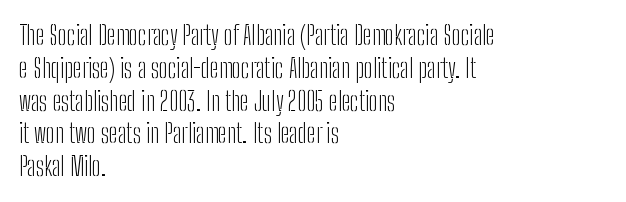
The image shows 26 px text type, upright; set left-aligned, normal line spacing (1.26x), normal letter spacing, not underlined.
